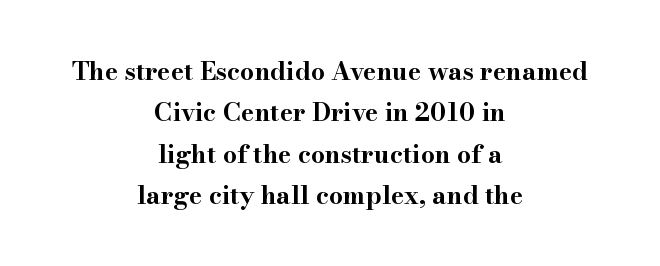
The image shows 25 px bold type, upright; set centered, normal line spacing (1.66x), normal letter spacing, not underlined.
